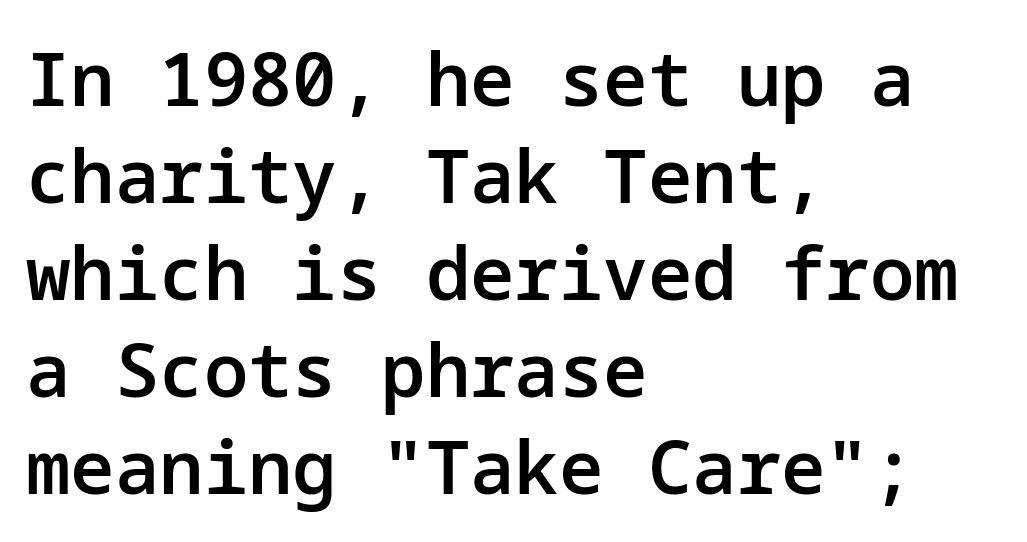
Letters rest on an invisible, unmarked baseline. The passage shown stacks its lines at a standard gap. A sans-serif font was chosen for this passage. Words appear dense and cohesive because spacing is normal. Typeset ragged right — the left edge is the straight one. Typographic density is moderately raised because the face is semibold.
